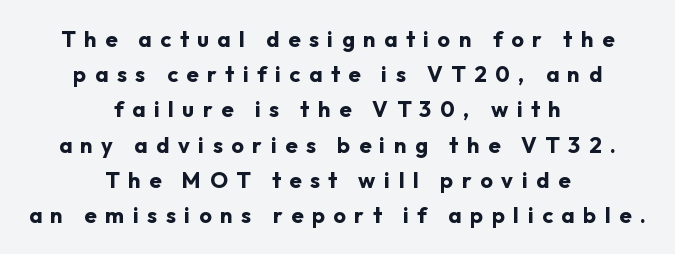
The image shows 22 px bold type, upright; set centered, normal line spacing (1.6x), unusually wide letter spacing (+0.39 em), not underlined.
